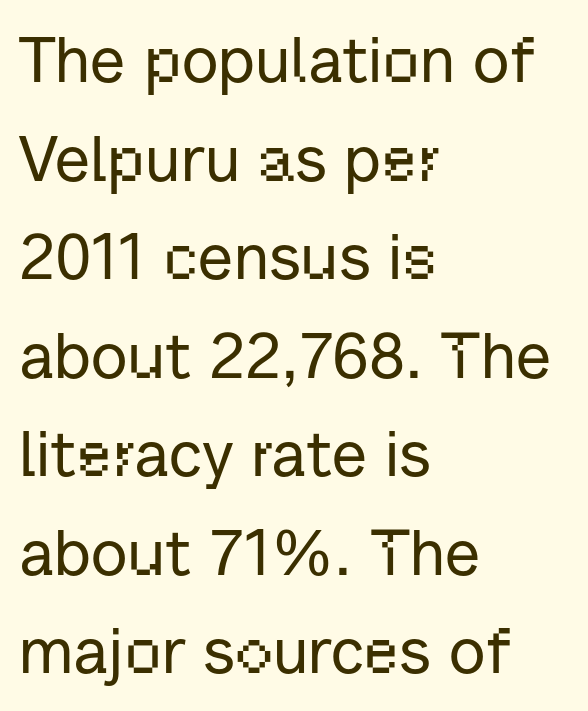
{"serif": "no", "italic": "no", "width": "normal", "stroke_contrast": "low", "x_height": "medium", "monospaced": "no", "underline": "no", "align": "left", "line_spacing": "normal", "line_spacing_ratio": 1.54, "letter_spacing": "normal", "letter_spacing_em": 0.0, "glyph_px": 64}
